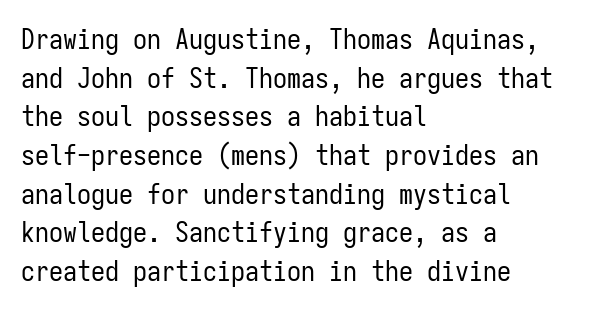
{"serif": "no", "italic": "no", "bold": "no", "weight": "regular", "width": "condensed", "stroke_contrast": "low", "x_height": "medium", "monospaced": "yes", "underline": "no", "align": "left", "line_spacing": "normal", "line_spacing_ratio": 1.38, "letter_spacing": "normal", "letter_spacing_em": 0.0, "glyph_px": 28}
